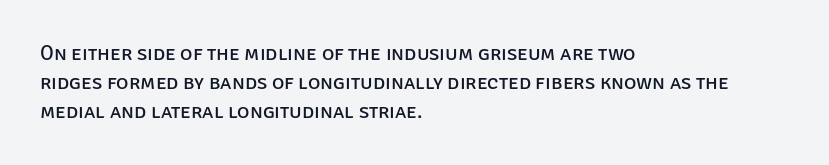
{"italic": "no", "bold": "no", "underline": "no", "align": "left", "line_spacing": "normal", "line_spacing_ratio": 1.38, "letter_spacing": "normal", "letter_spacing_em": 0.0, "glyph_px": 21}
